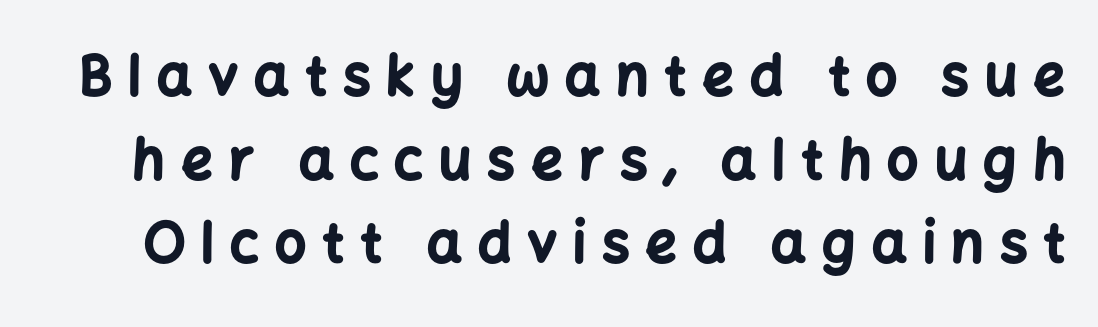
{"serif": "no", "italic": "no", "bold": "yes", "weight": "bold", "width": "normal", "stroke_contrast": "low", "x_height": "medium", "monospaced": "no", "underline": "no", "line_spacing": "normal", "line_spacing_ratio": 1.52, "letter_spacing": "wide", "letter_spacing_em": 0.29, "glyph_px": 55}
